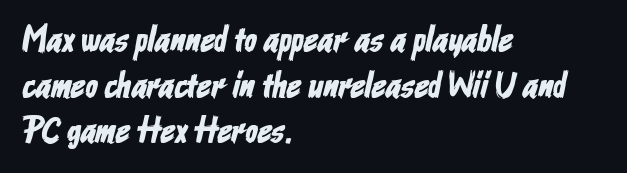
The image shows 36 px condensed sans-serif type; set left-aligned, normal line spacing (1.27x), normal letter spacing, not underlined; low stroke contrast and a medium x-height.
